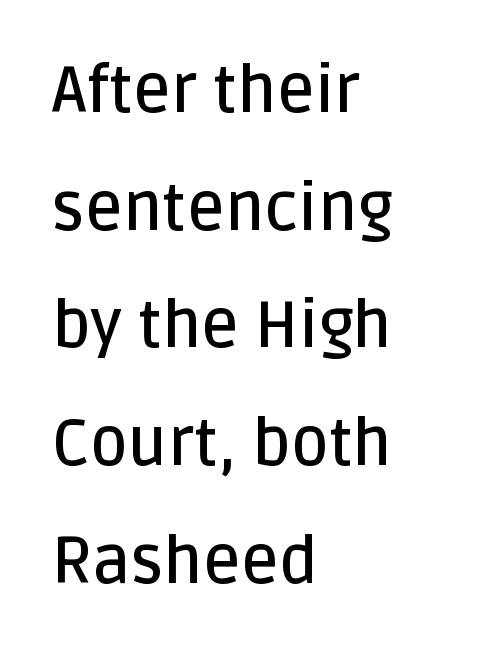
{"serif": "no", "italic": "no", "bold": "semi", "weight": "semibold", "width": "normal", "stroke_contrast": "low", "x_height": "large", "monospaced": "no", "underline": "no", "align": "left", "line_spacing_ratio": 1.81, "letter_spacing": "normal", "letter_spacing_em": 0.0, "glyph_px": 65}
